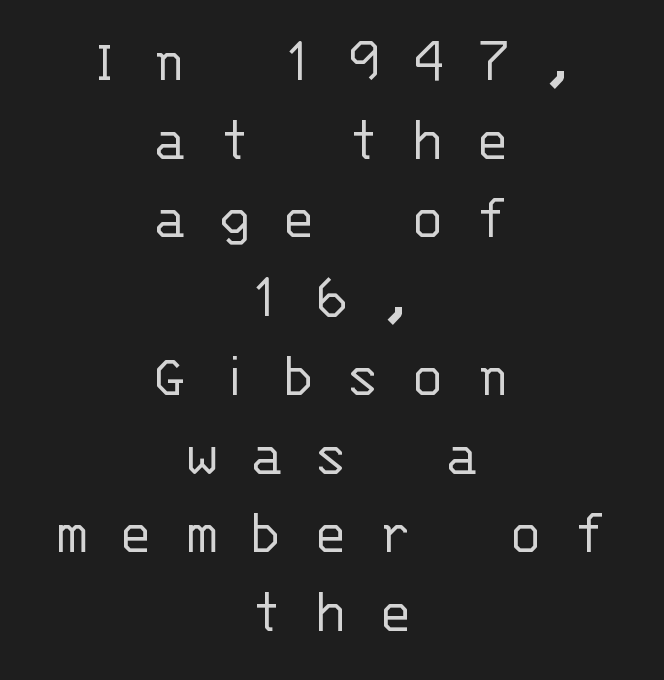
Q: Is the text bold? A: No.
Q: Is the text italic (slanted)? A: No, it is upright.
Q: Is the typeface a serif or a sans-serif typeface? A: Sans-serif.
Q: Is the text underlined? A: No.
Q: How is the paragraph aligned? A: Centered.
Q: Is the spacing between letters normal or unusually wide? A: Unusually wide.
Q: Is the spacing between lines tight, normal or loose? A: Normal.
Q: Width (condensed, normal, or wide)? A: Normal.
Q: Stroke contrast? A: Low.
Q: x-height? A: Large.
Q: Monospaced? A: Yes.
